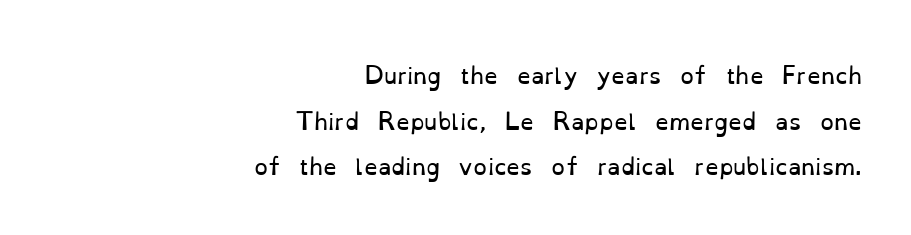
{"italic": "no", "bold": "no", "underline": "no", "align": "right", "line_spacing": "loose", "line_spacing_ratio": 2.07, "letter_spacing": "normal", "letter_spacing_em": 0.0, "glyph_px": 22}
